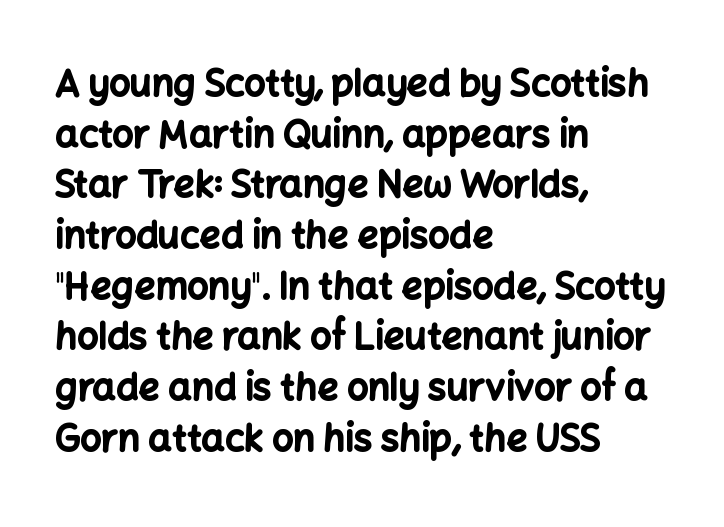
The image shows 37 px bold sans-serif type, upright; set left-aligned, normal line spacing (1.37x), normal letter spacing, not underlined; low stroke contrast and a medium x-height.
